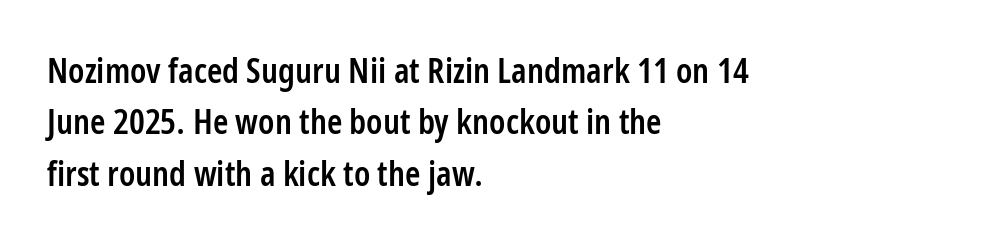
The image shows 35 px semibold, condensed sans-serif type, upright; set left-aligned, normal line spacing (1.47x), normal letter spacing, not underlined; low stroke contrast and a medium x-height.
